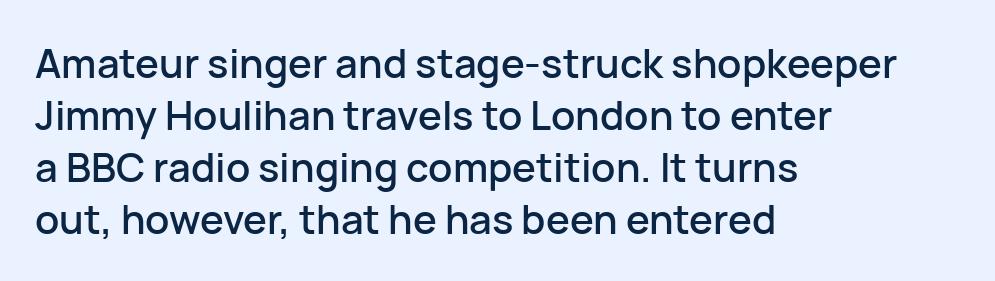
{"serif": "no", "italic": "no", "width": "normal", "stroke_contrast": "low", "x_height": "medium", "monospaced": "no", "underline": "no", "align": "left", "line_spacing": "normal", "line_spacing_ratio": 1.3, "letter_spacing": "normal", "letter_spacing_em": 0.0, "glyph_px": 40}
